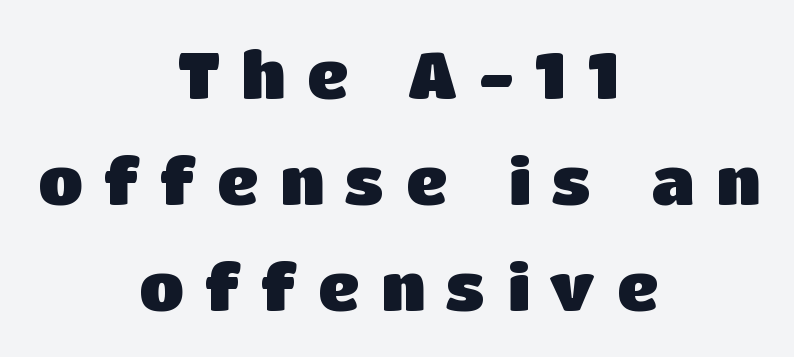
Weight: bold. Students, observe: this is what conventionally led text looks like. No italicization has been applied; the sample stays upright. The rendering positions every line midway between the sides.
